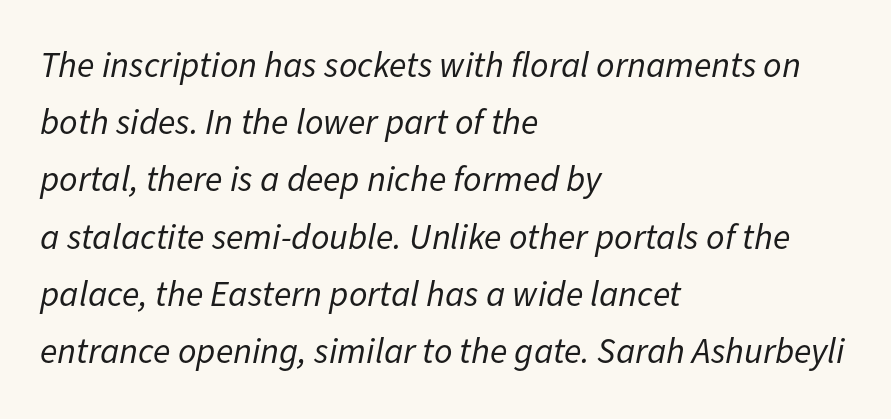
Q: Is the text bold? A: No.
Q: Is the text italic (slanted)? A: Yes, it leans right by about 11 degrees.
Q: Is the text underlined? A: No.
Q: How is the paragraph aligned? A: Left-aligned.
Q: Is the spacing between letters normal or unusually wide? A: Normal.
Q: Is the spacing between lines tight, normal or loose? A: Normal.
Q: Width (condensed, normal, or wide)? A: Normal.
Q: Stroke contrast? A: Low.
Q: x-height? A: Medium.
Q: Monospaced? A: No.
